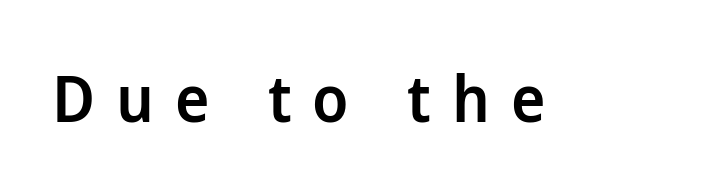
{"serif": "no", "italic": "no", "bold": "semi", "weight": "semibold", "width": "normal", "stroke_contrast": "low", "x_height": "medium", "monospaced": "no", "underline": "no", "letter_spacing": "wide", "letter_spacing_em": 0.32, "glyph_px": 65}
